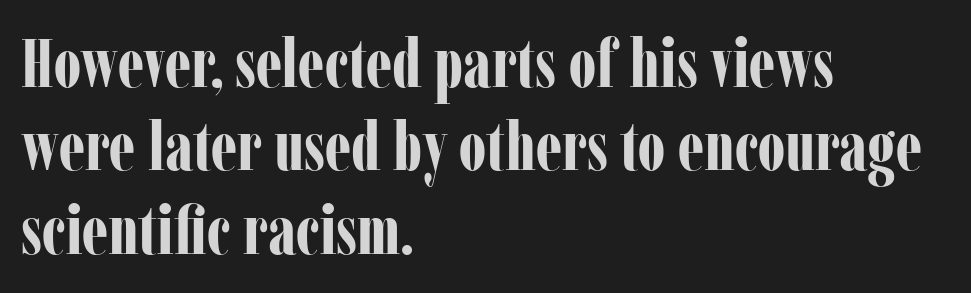
{"serif": "yes", "italic": "no", "bold": "yes", "weight": "bold", "width": "condensed", "stroke_contrast": "low", "x_height": "medium", "monospaced": "no", "underline": "no", "align": "left", "line_spacing_ratio": 1.21, "letter_spacing": "normal", "letter_spacing_em": 0.0, "glyph_px": 69}
